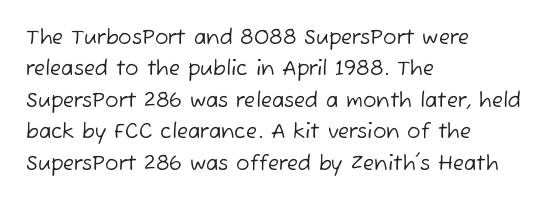
{"bold": "no", "underline": "no", "align": "left", "line_spacing": "normal", "line_spacing_ratio": 1.57, "letter_spacing": "normal", "letter_spacing_em": 0.0, "glyph_px": 20}
